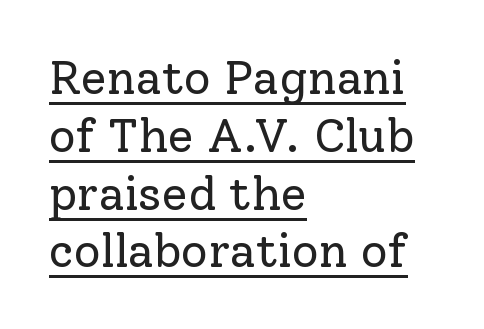
Compared with typical body copy, the letter spacing here is the same. The glyphs are accompanied by a horizontal stroke just below them. This sample has the flowing, uneven cadence of proportional lettering. Tall strokes in this sample are plumb rather than angled. Left-aligned paragraph, ragged on the right.
